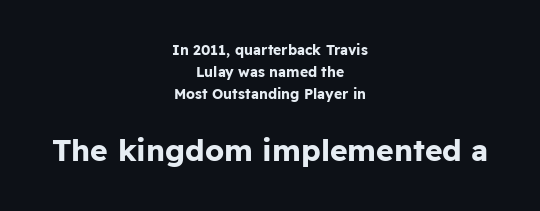
{"serif": "no", "italic": "no", "bold": "yes", "weight": "bold", "width": "normal", "stroke_contrast": "low", "x_height": "medium", "monospaced": "no", "underline": "no", "align": "center", "line_spacing": "normal", "line_spacing_ratio": 1.58, "letter_spacing": "normal", "letter_spacing_em": 0.0, "larger_block": "second", "size_ratio": 2.14, "glyph_px": 30}
